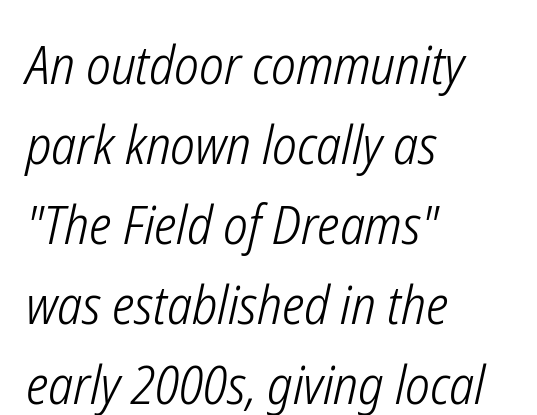
Q: Is the text bold? A: No.
Q: Is the text italic (slanted)? A: Yes, it leans right by about 12 degrees.
Q: Is the text underlined? A: No.
Q: How is the paragraph aligned? A: Left-aligned.
Q: Is the spacing between letters normal or unusually wide? A: Normal.
Q: Is the spacing between lines tight, normal or loose? A: Normal.
Q: Width (condensed, normal, or wide)? A: Condensed.
Q: Stroke contrast? A: Low.
Q: x-height? A: Medium.
Q: Monospaced? A: No.
